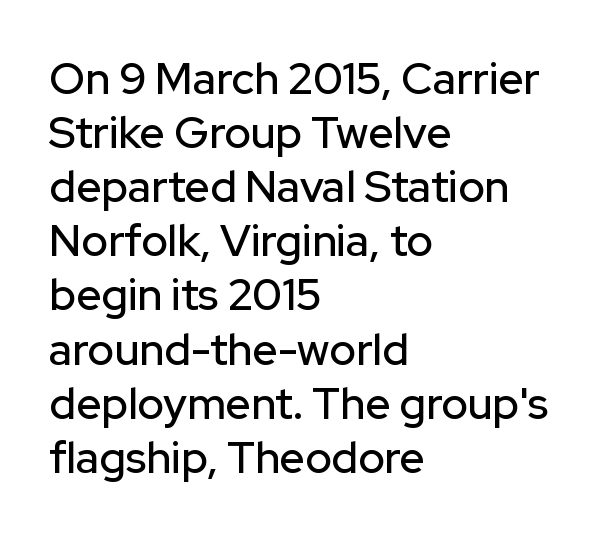
{"serif": "no", "italic": "no", "width": "normal", "stroke_contrast": "low", "x_height": "medium", "monospaced": "no", "underline": "no", "align": "left", "line_spacing_ratio": 1.23, "letter_spacing": "normal", "letter_spacing_em": 0.0, "glyph_px": 44}
